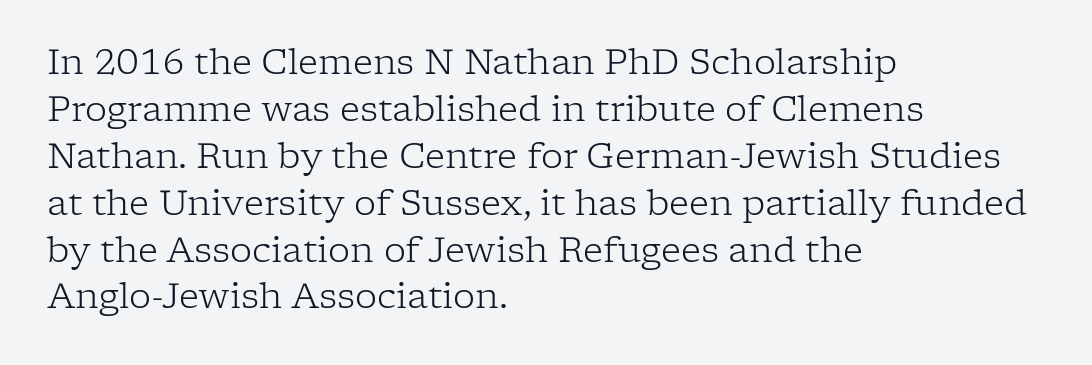
Summary of weight: not heavy and not bold. The ragged edge is on the right, which tells us the setting is flush left. Glance below the letters and you will spot only blank space. Spacing verdict: proportional, widths tailored to each character.
